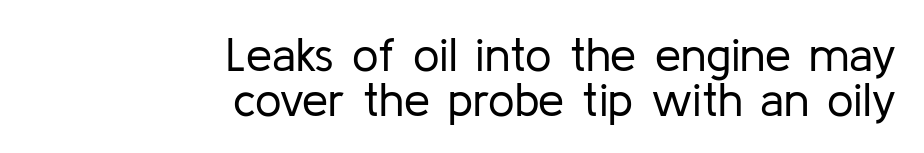
Q: Is the text bold? A: No.
Q: Is the text italic (slanted)? A: No, it is upright.
Q: Is the typeface a serif or a sans-serif typeface? A: Sans-serif.
Q: Is the text underlined? A: No.
Q: How is the paragraph aligned? A: Right-aligned.
Q: Is the spacing between letters normal or unusually wide? A: Normal.
Q: Is the spacing between lines tight, normal or loose? A: Tight.
Q: Width (condensed, normal, or wide)? A: Normal.
Q: Stroke contrast? A: Low.
Q: x-height? A: Medium.
Q: Monospaced? A: No.
